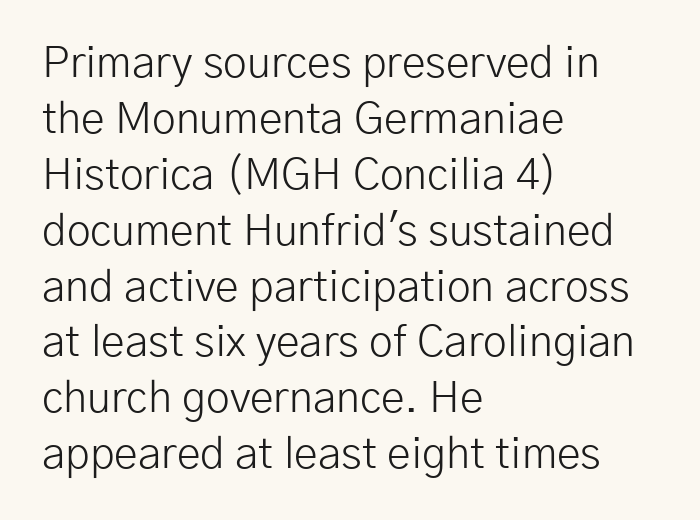
Q: Is the text bold? A: No.
Q: Is the text italic (slanted)? A: No, it is upright.
Q: Is the typeface a serif or a sans-serif typeface? A: Sans-serif.
Q: Is the text underlined? A: No.
Q: How is the paragraph aligned? A: Left-aligned.
Q: Is the spacing between letters normal or unusually wide? A: Normal.
Q: Is the spacing between lines tight, normal or loose? A: Normal.
Q: Width (condensed, normal, or wide)? A: Normal.
Q: Stroke contrast? A: Low.
Q: x-height? A: Medium.
Q: Monospaced? A: No.
